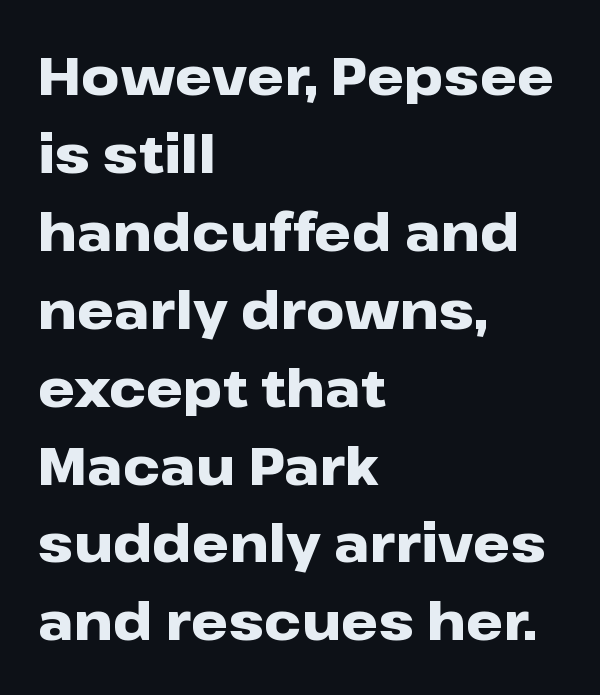
This is roman type, the default non-slanted kind. Character widths vary here, with narrow letters taking less room than wide ones. The space beneath each line is pristine and unruled. Note: no serifs on the glyphs.
